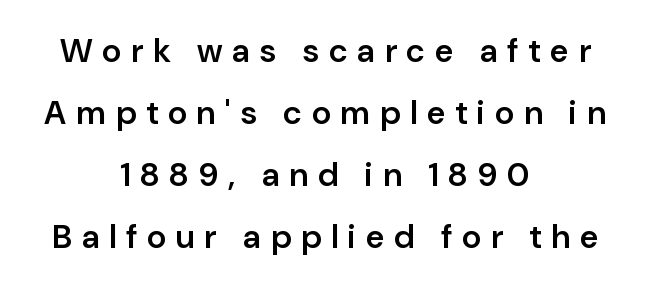
{"serif": "no", "italic": "no", "bold": "semi", "weight": "semibold", "width": "normal", "stroke_contrast": "low", "x_height": "medium", "monospaced": "no", "underline": "no", "align": "center", "line_spacing_ratio": 1.88, "letter_spacing": "wide", "letter_spacing_em": 0.3, "glyph_px": 33}
